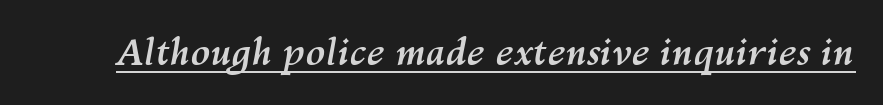
{"italic": "yes", "lean": "right", "slant_degrees": 10, "bold": "yes", "weight": "semibold", "width": "normal", "stroke_contrast": "medium", "x_height": "medium", "monospaced": "no", "underline": "yes", "letter_spacing": "normal", "letter_spacing_em": 0.0, "glyph_px": 36}
